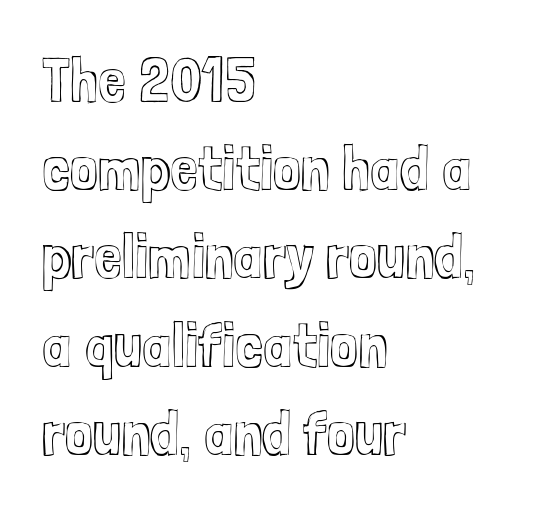
Q: Is the text italic (slanted)? A: No, it is upright.
Q: Is the text underlined? A: No.
Q: How is the paragraph aligned? A: Left-aligned.
Q: Is the spacing between letters normal or unusually wide? A: Normal.
Q: Is the spacing between lines tight, normal or loose? A: Normal.
Q: Width (condensed, normal, or wide)? A: Condensed.
Q: x-height? A: Medium.
Q: Monospaced? A: No.
